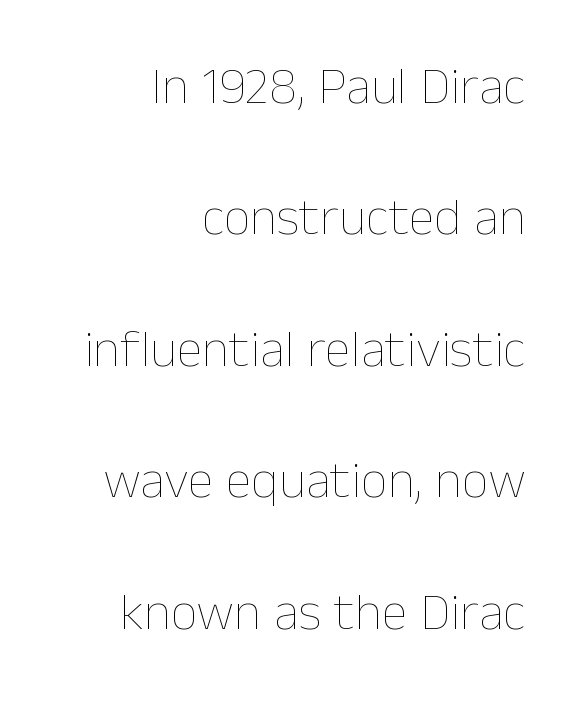
The image shows 53 px thin type, upright; set right-aligned, loose line spacing (2.48x), normal letter spacing, not underlined; low stroke contrast and a medium x-height.
